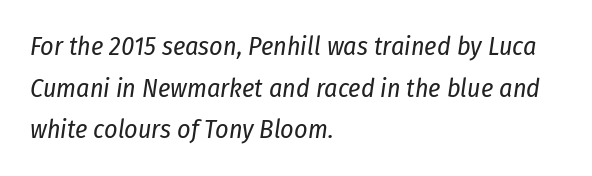
The image shows 26 px text type, italic (leaning right); set left-aligned, normal line spacing (1.6x), normal letter spacing, not underlined.
